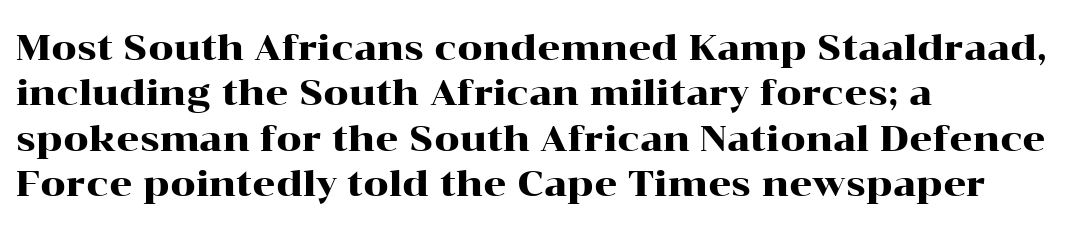
Q: Is the text italic (slanted)? A: No, it is upright.
Q: Is the typeface a serif or a sans-serif typeface? A: Serif.
Q: Is the text underlined? A: No.
Q: How is the paragraph aligned? A: Left-aligned.
Q: Is the spacing between letters normal or unusually wide? A: Normal.
Q: Is the spacing between lines tight, normal or loose? A: Normal.
Q: Width (condensed, normal, or wide)? A: Wide.
Q: Stroke contrast? A: High.
Q: x-height? A: Medium.
Q: Monospaced? A: No.
